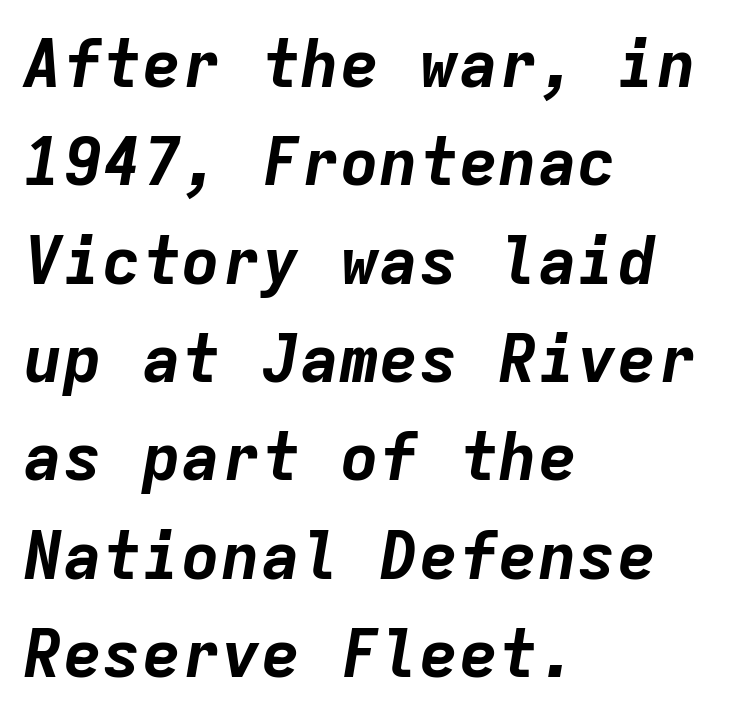
{"italic": "yes", "lean": "right", "slant_degrees": 9, "bold": "yes", "weight": "bold", "width": "normal", "stroke_contrast": "low", "x_height": "medium", "monospaced": "yes", "underline": "no", "align": "left", "line_spacing": "normal", "line_spacing_ratio": 1.49, "letter_spacing": "normal", "letter_spacing_em": 0.0, "glyph_px": 66}
